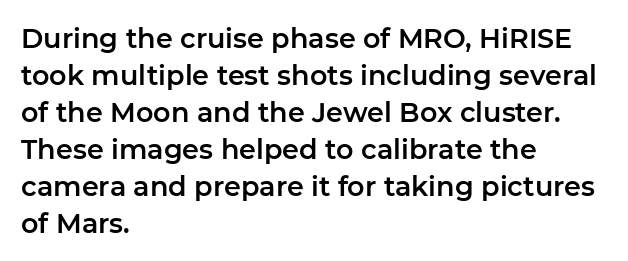
{"italic": "no", "underline": "no", "align": "left", "line_spacing": "normal", "line_spacing_ratio": 1.37, "letter_spacing": "normal", "letter_spacing_em": 0.0, "glyph_px": 27}
